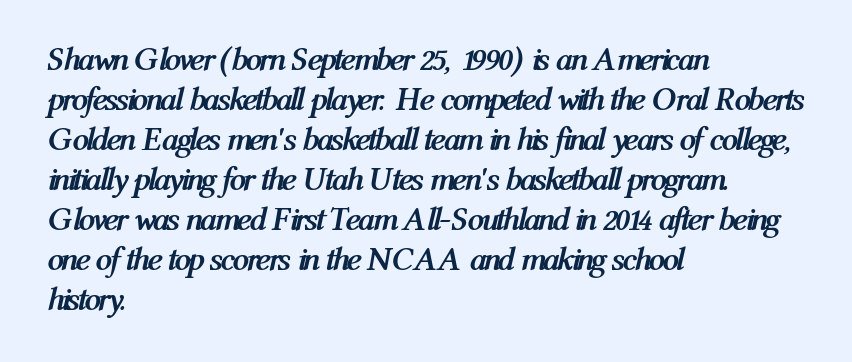
The image shows 33 px semibold, condensed type, italic (leaning right); set left-aligned, line spacing 1.21x, normal letter spacing, not underlined; medium stroke contrast and a medium x-height.
